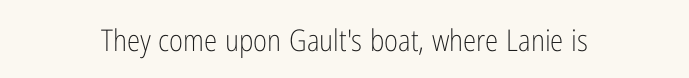
Q: Is the text bold? A: No.
Q: Is the text italic (slanted)? A: No, it is upright.
Q: Is the typeface a serif or a sans-serif typeface? A: Sans-serif.
Q: Is the text underlined? A: No.
Q: How is the paragraph aligned? A: Centered.
Q: Is the spacing between letters normal or unusually wide? A: Normal.
Q: Width (condensed, normal, or wide)? A: Condensed.
Q: Stroke contrast? A: Low.
Q: x-height? A: Medium.
Q: Monospaced? A: No.
